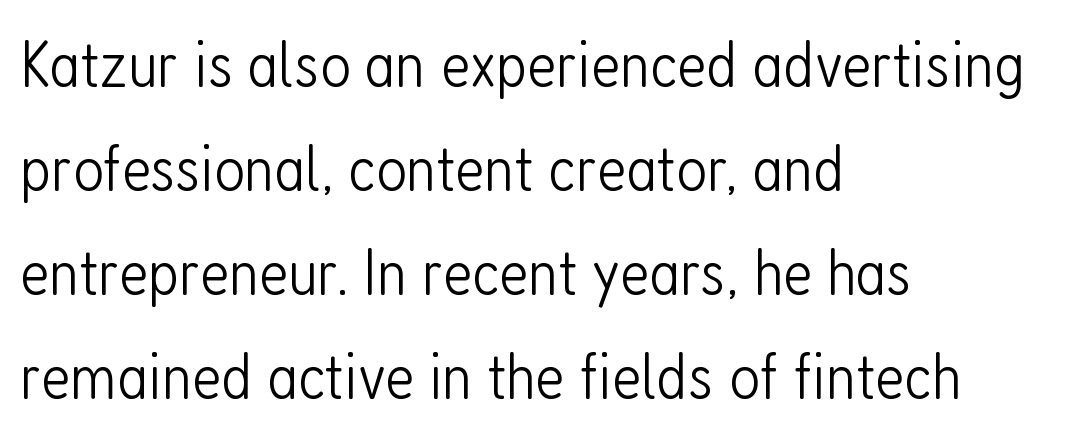
Horizontal alignment here is leftward, the default for most running prose. The passage shown is not underscored anywhere. Does the lettering tilt? It doesn't — this is upright. Proportional: the letters do not fall into vertical columns.
